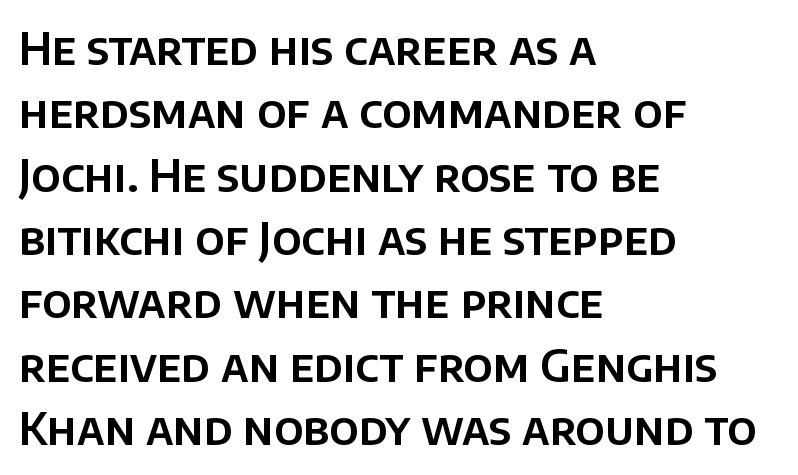
These lines were composed using upright roman letters. Descenders hang freely into open space. Caption: multi-line text, flush left, ragged right. Honestly, the row spacing looks completely unremarkable. Default kerning and tracking; the words read as compact shapes.
